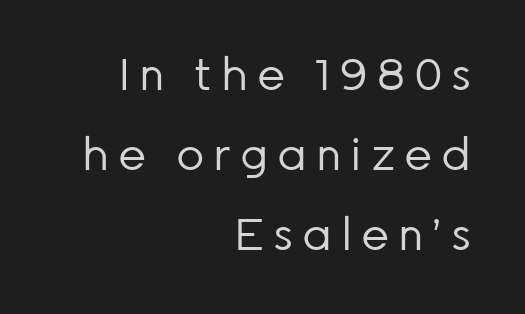
{"serif": "no", "italic": "no", "bold": "no", "weight": "regular", "width": "normal", "stroke_contrast": "low", "x_height": "medium", "monospaced": "no", "underline": "no", "align": "right", "line_spacing_ratio": 1.82, "letter_spacing": "wide", "letter_spacing_em": 0.2, "glyph_px": 44}
